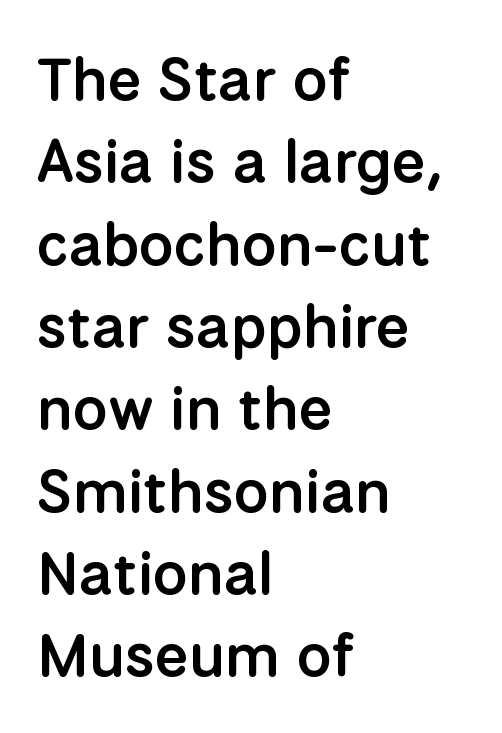
Q: Is the text bold? A: Semi-bold.
Q: Is the text italic (slanted)? A: No, it is upright.
Q: Is the typeface a serif or a sans-serif typeface? A: Sans-serif.
Q: Is the text underlined? A: No.
Q: How is the paragraph aligned? A: Left-aligned.
Q: Is the spacing between letters normal or unusually wide? A: Normal.
Q: Is the spacing between lines tight, normal or loose? A: Normal.
Q: Width (condensed, normal, or wide)? A: Normal.
Q: Stroke contrast? A: Low.
Q: x-height? A: Medium.
Q: Monospaced? A: No.
